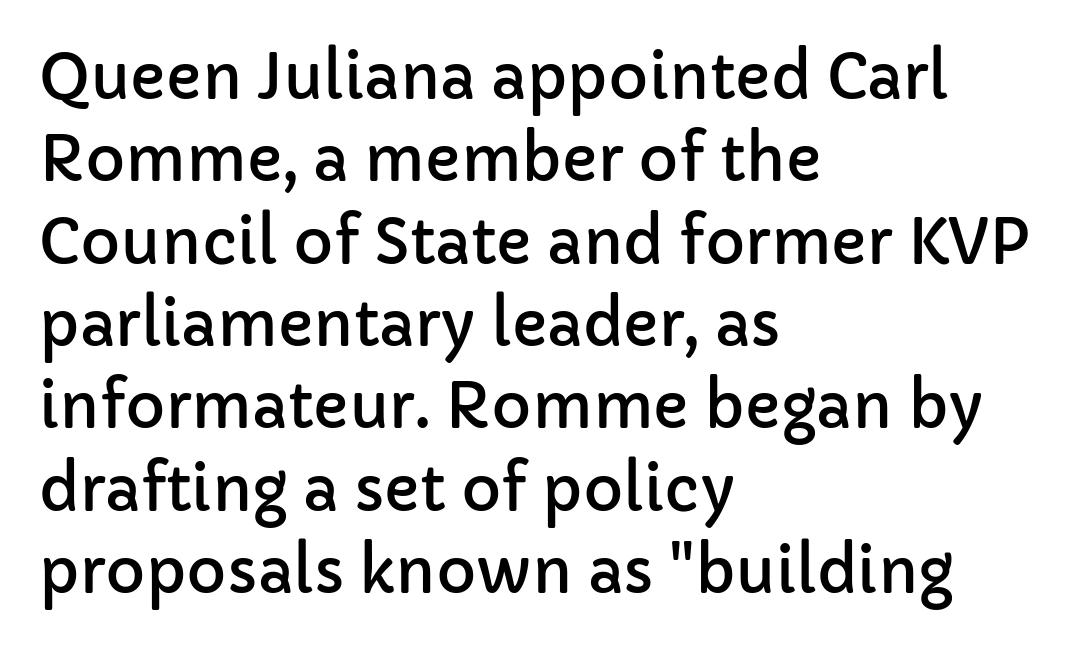
Q: Is the text italic (slanted)? A: No, it is upright.
Q: Is the typeface a serif or a sans-serif typeface? A: Sans-serif.
Q: Is the text underlined? A: No.
Q: How is the paragraph aligned? A: Left-aligned.
Q: Is the spacing between letters normal or unusually wide? A: Normal.
Q: Is the spacing between lines tight, normal or loose? A: Normal.
Q: Width (condensed, normal, or wide)? A: Normal.
Q: Stroke contrast? A: Low.
Q: x-height? A: Medium.
Q: Monospaced? A: No.
